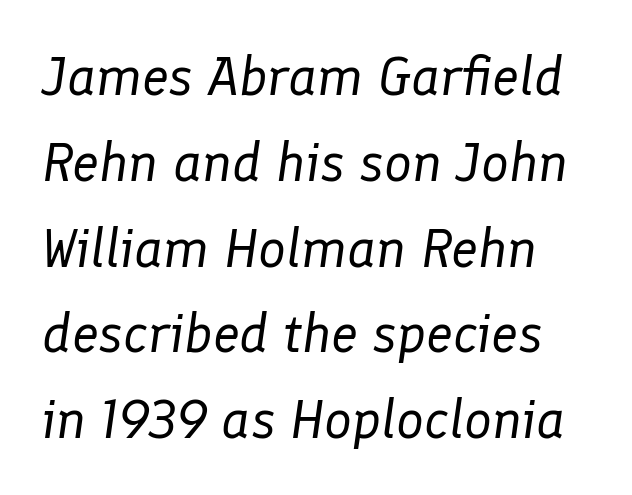
The image shows 55 px regular-weight type, italic (leaning right); set normal line spacing (1.56x), normal letter spacing, not underlined; low stroke contrast and a medium x-height.
